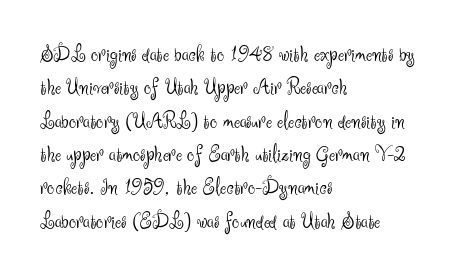
How would I describe the line gaps? Plain and ordinary. Just letters on the line, the space beneath them empty. Alignment: flush left. In terms of posture, this sample is upright.
